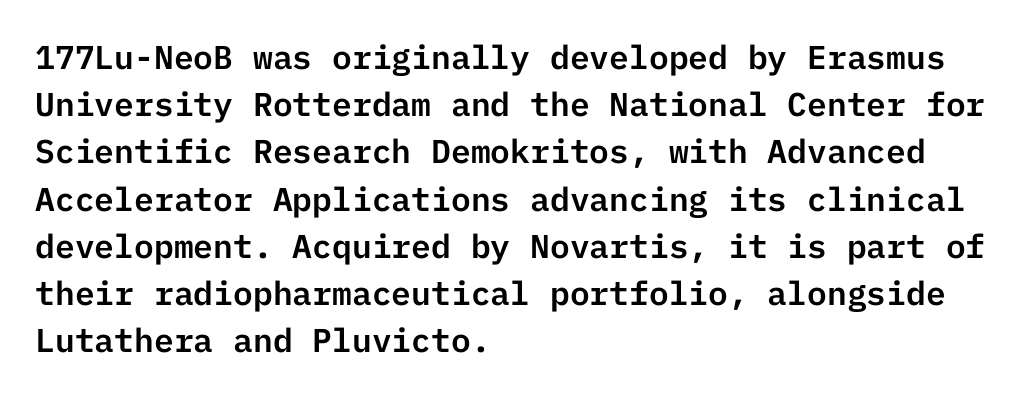
Q: Is the text italic (slanted)? A: No, it is upright.
Q: Is the typeface a serif or a sans-serif typeface? A: Sans-serif.
Q: Is the text underlined? A: No.
Q: How is the paragraph aligned? A: Left-aligned.
Q: Is the spacing between letters normal or unusually wide? A: Normal.
Q: Is the spacing between lines tight, normal or loose? A: Normal.
Q: Width (condensed, normal, or wide)? A: Normal.
Q: Stroke contrast? A: Low.
Q: x-height? A: Medium.
